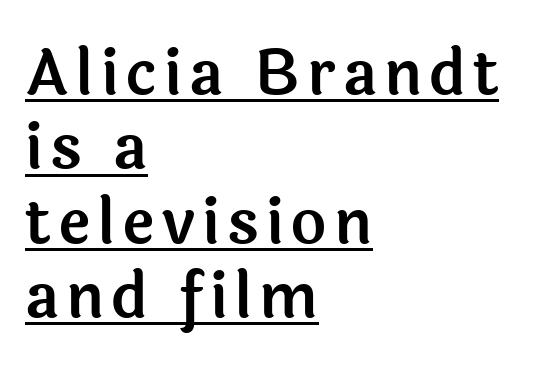
The passage shown is typed in a proportional face where columns would drift. In terms of letterform style, serifs are entirely absent. Underlined type. The typography opts for an upright posture over an oblique one. Horizontal alignment here is leftward, the default for most running prose.
